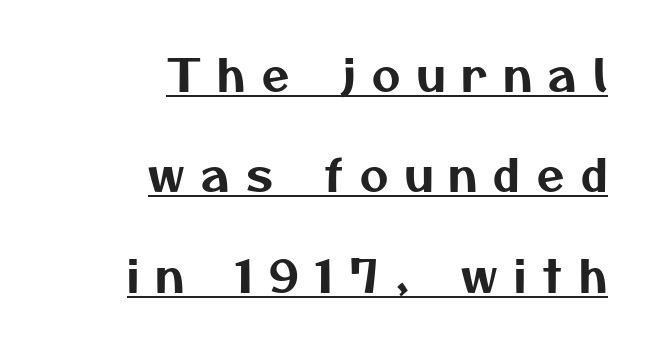
Q: Is the typeface a serif or a sans-serif typeface? A: Sans-serif.
Q: Is the text underlined? A: Yes.
Q: How is the paragraph aligned? A: Right-aligned.
Q: Is the spacing between letters normal or unusually wide? A: Unusually wide.
Q: Is the spacing between lines tight, normal or loose? A: Loose.
Q: Width (condensed, normal, or wide)? A: Normal.
Q: Stroke contrast? A: Medium.
Q: x-height? A: Medium.
Q: Monospaced? A: No.
